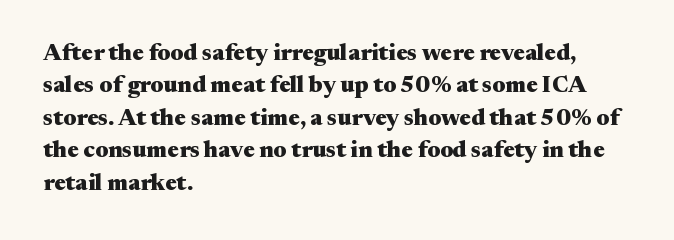
{"italic": "no", "bold": "yes", "underline": "no", "align": "left", "line_spacing": "normal", "line_spacing_ratio": 1.41, "letter_spacing": "normal", "letter_spacing_em": 0.0, "glyph_px": 23}
